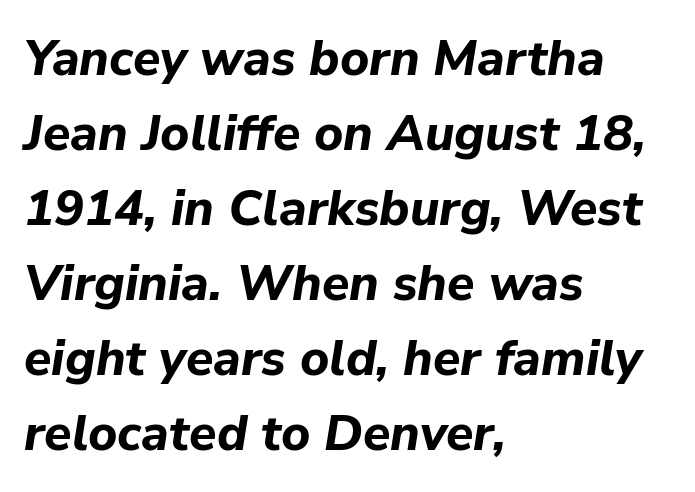
The image shows 50 px bold type, italic (leaning right); set left-aligned, normal line spacing (1.5x), normal letter spacing, not underlined; low stroke contrast and a medium x-height.
